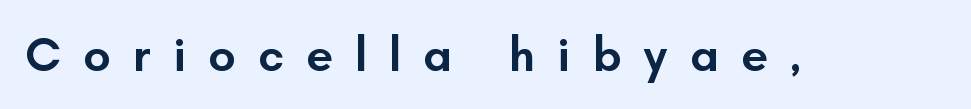
{"serif": "no", "italic": "no", "bold": "semi", "weight": "semibold", "width": "normal", "stroke_contrast": "low", "x_height": "small", "monospaced": "no", "underline": "no", "letter_spacing": "wide", "letter_spacing_em": 0.46, "glyph_px": 48}
